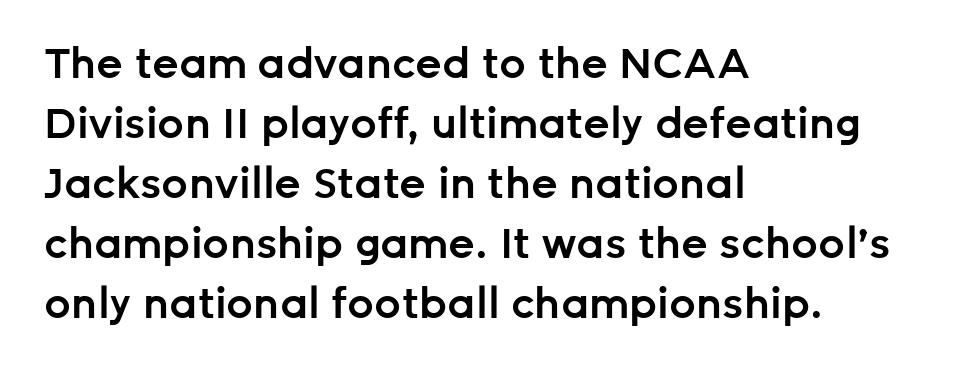
The image shows 42 px semibold sans-serif type, upright; set left-aligned, normal line spacing (1.43x), normal letter spacing, not underlined; low stroke contrast and a medium x-height.
